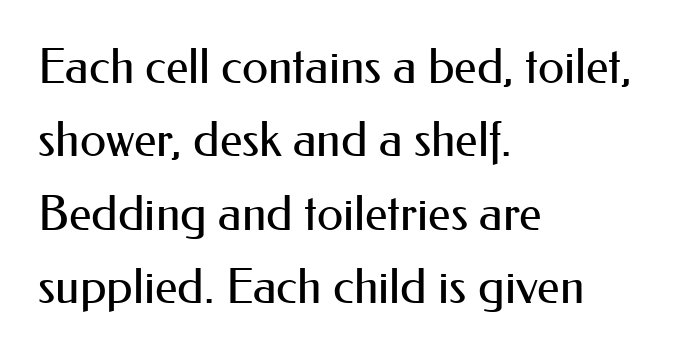
{"serif": "no", "italic": "no", "bold": "no", "weight": "regular", "width": "normal", "stroke_contrast": "medium", "x_height": "small", "monospaced": "no", "underline": "no", "align": "left", "line_spacing": "normal", "line_spacing_ratio": 1.53, "letter_spacing": "normal", "letter_spacing_em": 0.0, "glyph_px": 48}
